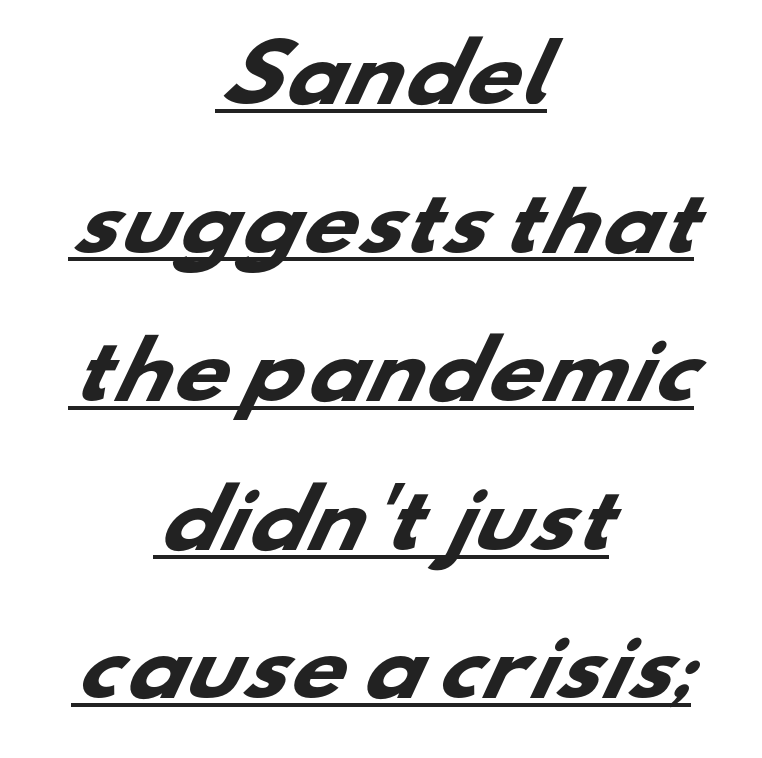
{"serif": "no", "bold": "yes", "weight": "heavy", "width": "wide", "stroke_contrast": "low", "x_height": "small", "monospaced": "no", "underline": "yes", "align": "center", "line_spacing": "loose", "line_spacing_ratio": 1.93, "letter_spacing": "normal", "letter_spacing_em": 0.0, "glyph_px": 77}
